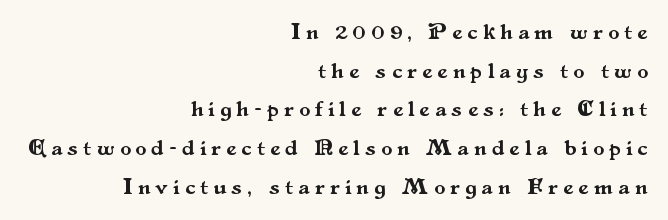
Posture: straight, roman, zero tilt. Clear beneath every line of the passage. One-word summary of the alignment: right. The tracking jumps out immediately: characters are airy and widely separated.
